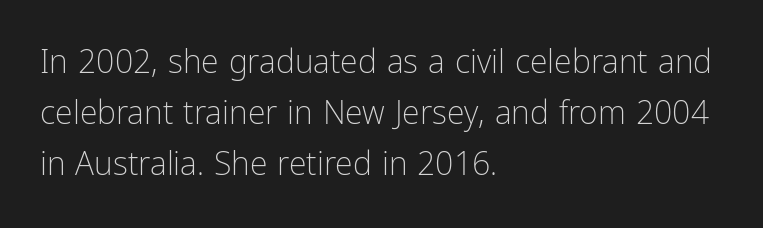
Caption: multi-line text, flush left, ragged right. Standard letterfit; no display-style spreading of the glyphs. Only glyphs here, with clear space below each row. The rendering uses natural spacing where letterforms have individual widths.
